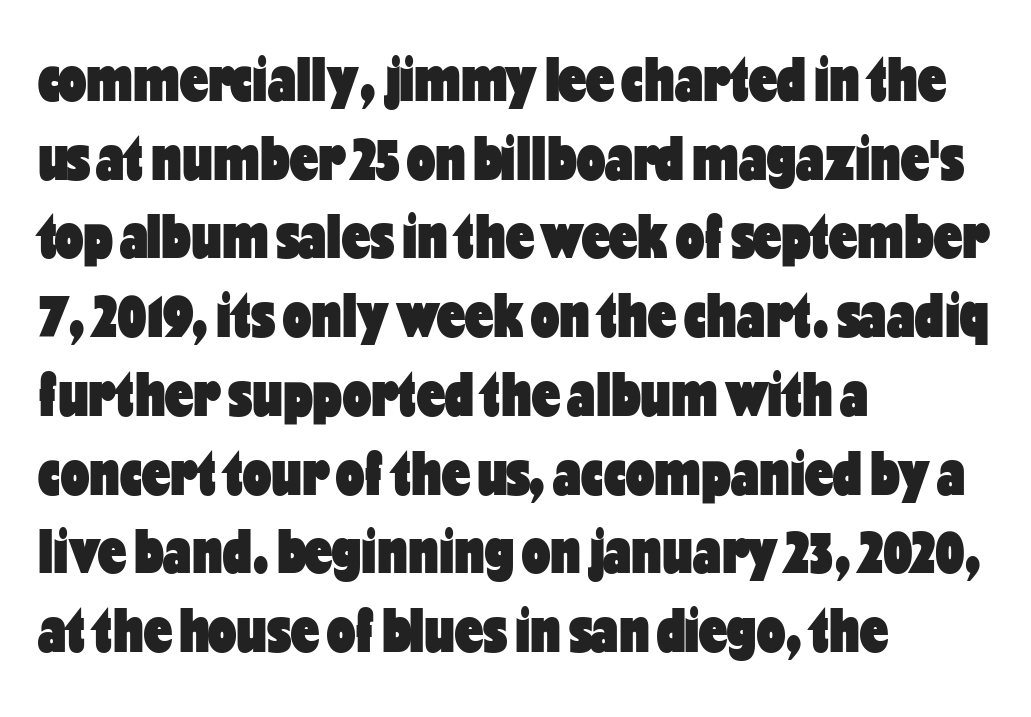
Q: Is the text bold? A: Yes.
Q: Is the text italic (slanted)? A: No, it is upright.
Q: Is the typeface a serif or a sans-serif typeface? A: Sans-serif.
Q: Is the text underlined? A: No.
Q: How is the paragraph aligned? A: Left-aligned.
Q: Is the spacing between letters normal or unusually wide? A: Normal.
Q: Is the spacing between lines tight, normal or loose? A: Normal.
Q: Width (condensed, normal, or wide)? A: Condensed.
Q: Stroke contrast? A: Low.
Q: x-height? A: Medium.
Q: Monospaced? A: No.
